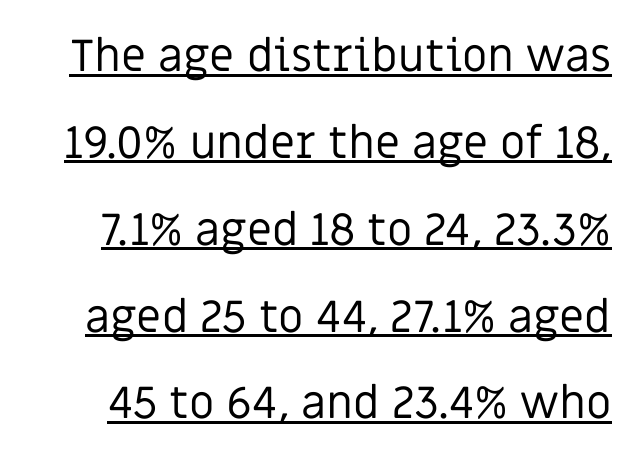
The image shows 45 px regular-weight sans-serif type, upright; set loose line spacing (1.93x), normal letter spacing, underlined; low stroke contrast and a large x-height.
